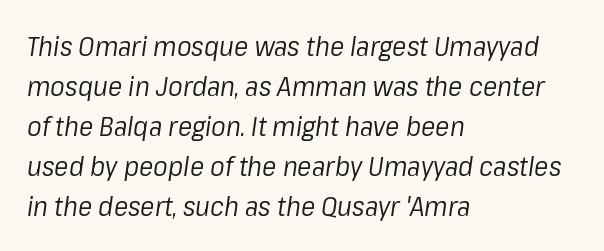
Q: Is the text bold? A: No.
Q: Is the text italic (slanted)? A: Yes, it leans right by about 8 degrees.
Q: Is the text underlined? A: No.
Q: How is the paragraph aligned? A: Left-aligned.
Q: Is the spacing between letters normal or unusually wide? A: Normal.
Q: Is the spacing between lines tight, normal or loose? A: Normal.
